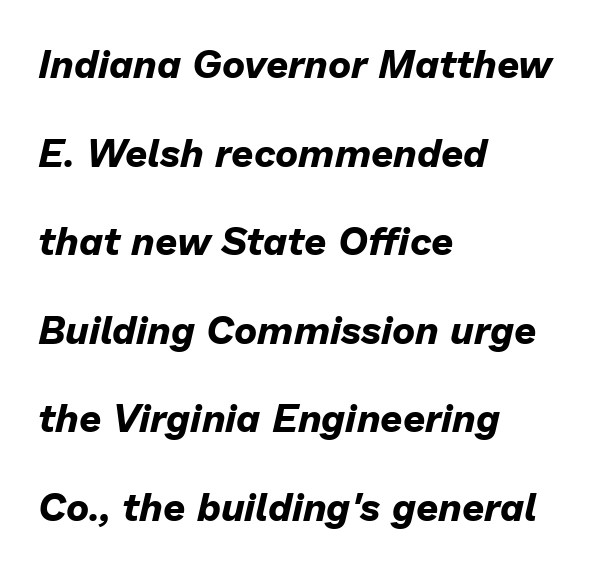
The image shows 39 px bold type, italic (leaning right); set left-aligned, loose line spacing (2.27x), normal letter spacing, not underlined; low stroke contrast and a medium x-height.
